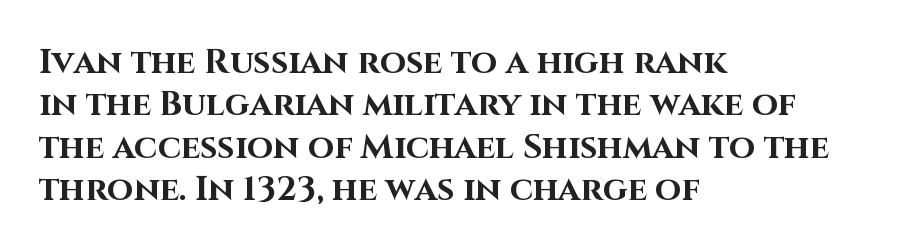
This is the regular roman posture of the typeface. Is there much room between lines? A standard amount, neither cramped nor airy. Default kerning and tracking; the words read as compact shapes. This rendering uses left alignment, leaving the right contour irregular. A typesetter would call this proportional, since set widths differ per character.
